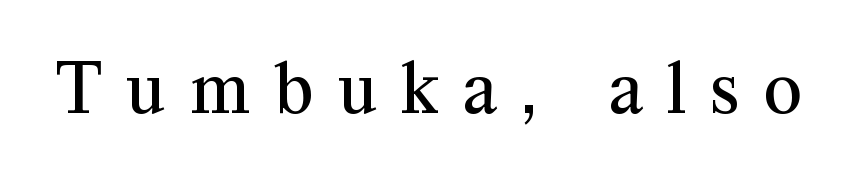
The glyphs in this specimen are seriffed. The type is letterspaced generously, with wide tracking. The font's upright variant was chosen for this text. The passage shown is not underscored anywhere. Varying glyph widths throughout — classic text-font behaviour.
